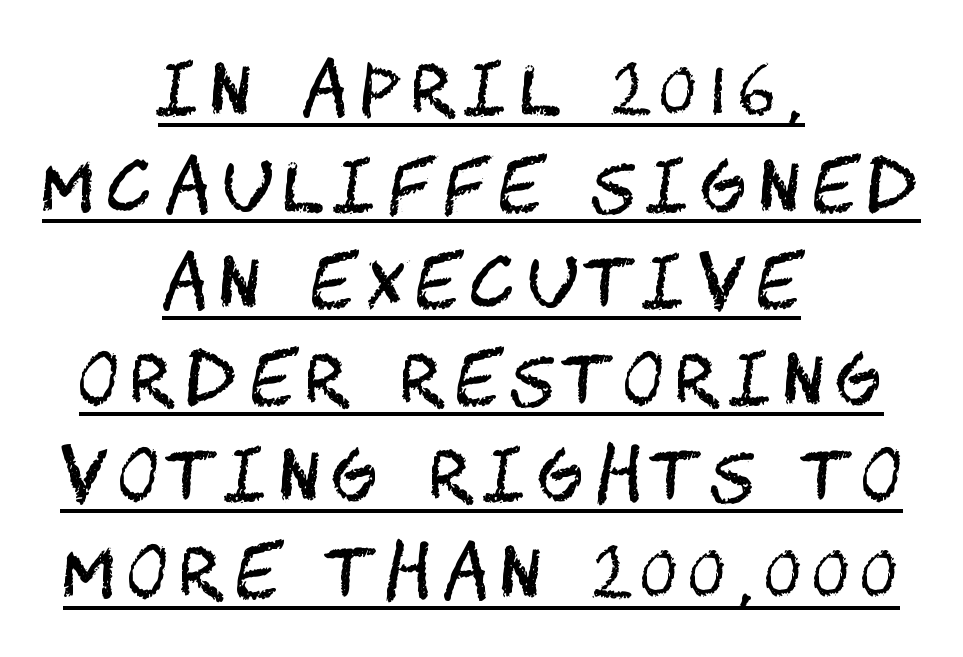
The image shows 70 px regular-weight, condensed sans-serif type, upright; set centered, normal line spacing (1.38x), underlined; medium stroke contrast and a large x-height.
